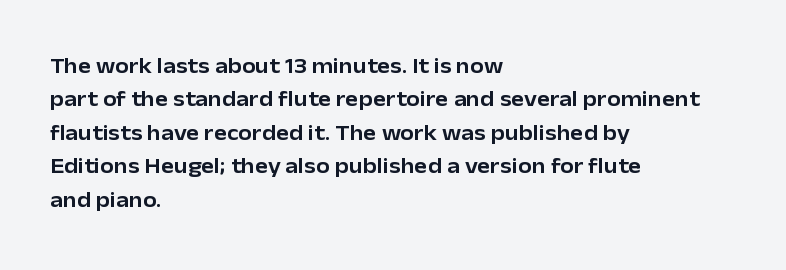
Regarding leading, the lines here are spaced in the standard way. The typography opts for an upright posture over an oblique one. Caption: multi-line text, flush left, ragged right. Nothing unusual about the tracking: characters are spaced as the font intends.
